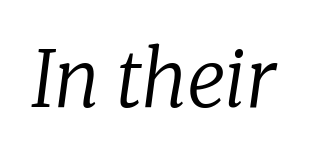
Q: Is the text bold? A: No.
Q: Is the text italic (slanted)? A: Yes, it leans right by about 8 degrees.
Q: Is the typeface a serif or a sans-serif typeface? A: Serif.
Q: Is the text underlined? A: No.
Q: Is the spacing between letters normal or unusually wide? A: Normal.
Q: Width (condensed, normal, or wide)? A: Normal.
Q: Stroke contrast? A: Low.
Q: x-height? A: Medium.
Q: Monospaced? A: No.
